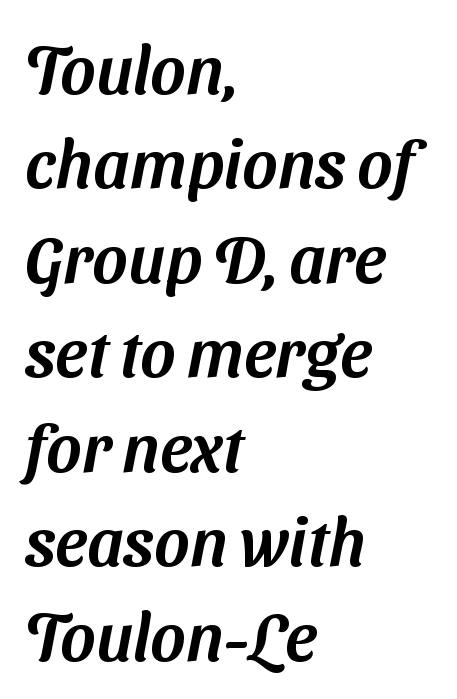
The image shows 67 px sans-serif type; set left-aligned, normal line spacing (1.41x), normal letter spacing, not underlined; medium stroke contrast and a medium x-height.
